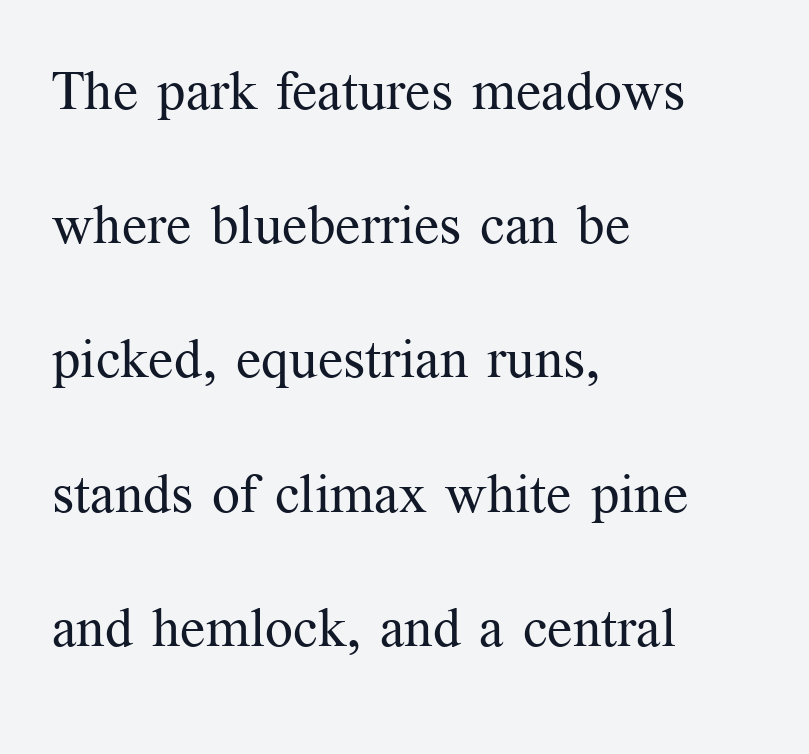
Q: Is the text bold? A: No.
Q: Is the text italic (slanted)? A: No, it is upright.
Q: Is the typeface a serif or a sans-serif typeface? A: Serif.
Q: Is the text underlined? A: No.
Q: How is the paragraph aligned? A: Left-aligned.
Q: Is the spacing between letters normal or unusually wide? A: Normal.
Q: Is the spacing between lines tight, normal or loose? A: Loose.
Q: Width (condensed, normal, or wide)? A: Normal.
Q: Stroke contrast? A: Medium.
Q: x-height? A: Medium.
Q: Monospaced? A: No.
